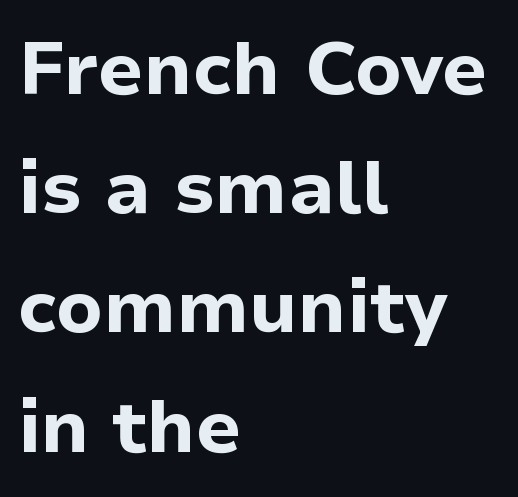
The image shows 75 px bold sans-serif type, upright; set left-aligned, normal line spacing (1.59x), normal letter spacing, not underlined; low stroke contrast and a medium x-height.
